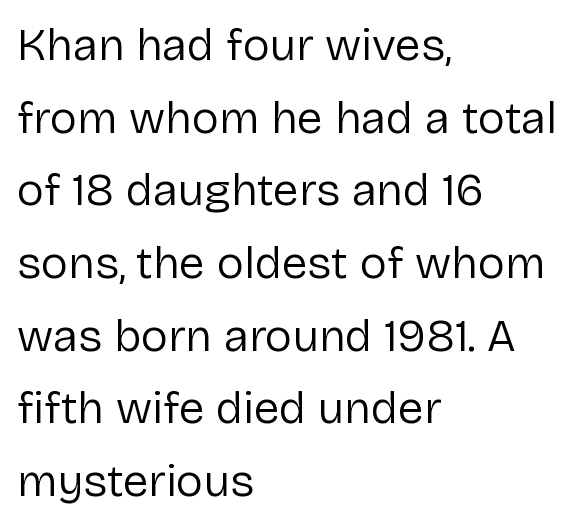
{"serif": "no", "italic": "no", "bold": "no", "weight": "regular", "width": "normal", "stroke_contrast": "low", "x_height": "medium", "monospaced": "no", "underline": "no", "align": "left", "line_spacing": "normal", "line_spacing_ratio": 1.58, "letter_spacing": "normal", "letter_spacing_em": 0.0, "glyph_px": 46}
